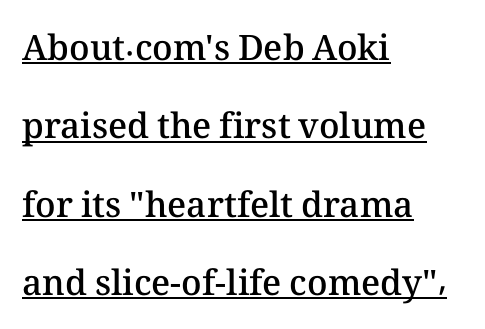
The image shows 35 px semibold type, upright; set left-aligned, loose line spacing (2.24x), normal letter spacing, underlined; medium stroke contrast and a medium x-height.
